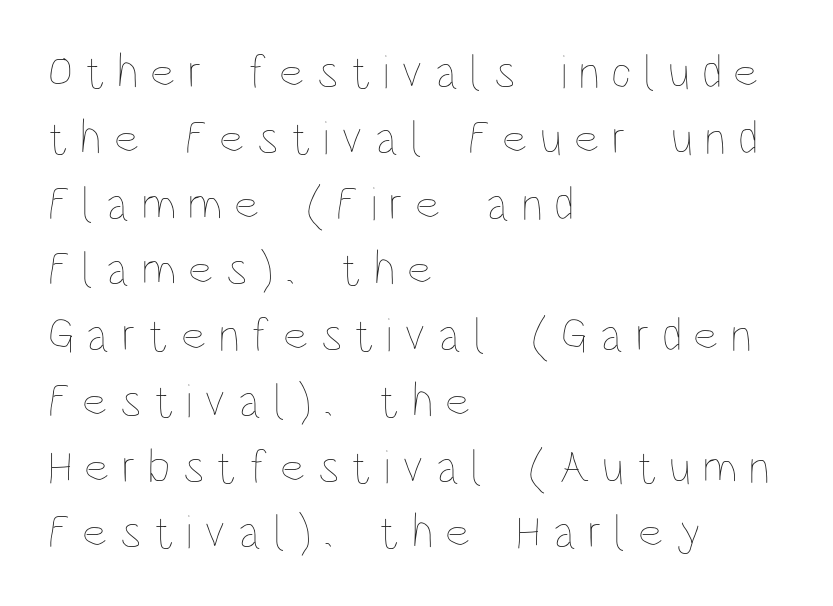
Q: Is the text bold? A: No.
Q: Is the text italic (slanted)? A: No, it is upright.
Q: Is the text underlined? A: No.
Q: How is the paragraph aligned? A: Left-aligned.
Q: Is the spacing between letters normal or unusually wide? A: Unusually wide.
Q: Is the spacing between lines tight, normal or loose? A: Normal.
Q: Width (condensed, normal, or wide)? A: Condensed.
Q: Stroke contrast? A: Low.
Q: x-height? A: Large.
Q: Monospaced? A: No.
